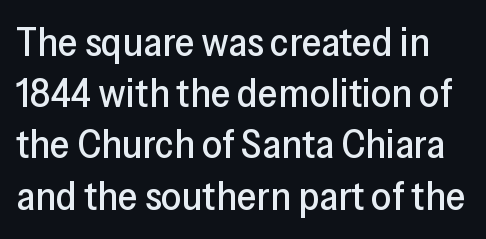
The image shows 40 px sans-serif type, upright; set normal line spacing (1.28x), normal letter spacing, not underlined; low stroke contrast and a medium x-height.
